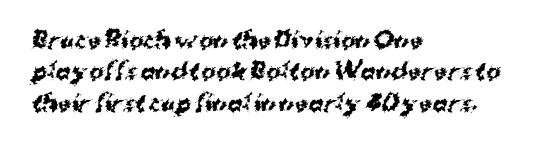
The image shows 22 px bold type; set left-aligned, normal line spacing (1.43x), normal letter spacing, not underlined.
